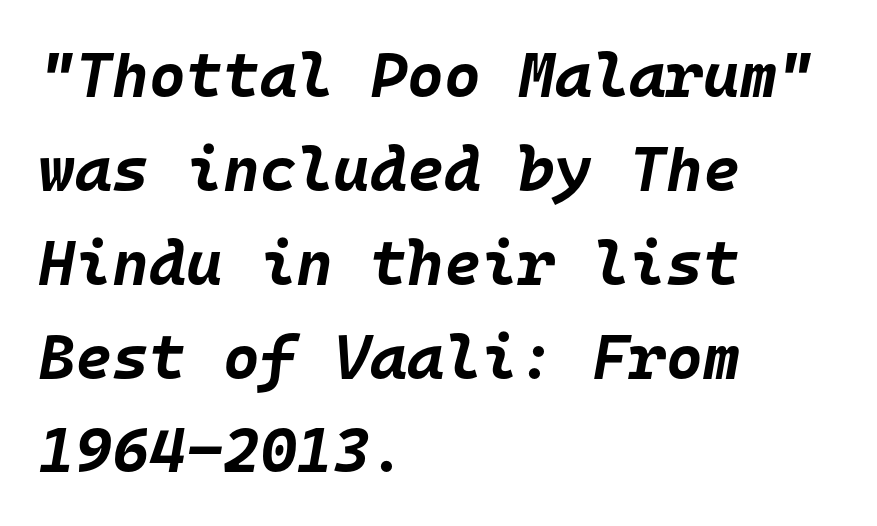
Q: Is the text bold? A: Yes.
Q: Is the text italic (slanted)? A: Yes, it leans right by about 10 degrees.
Q: Is the text underlined? A: No.
Q: How is the paragraph aligned? A: Left-aligned.
Q: Is the spacing between letters normal or unusually wide? A: Normal.
Q: Is the spacing between lines tight, normal or loose? A: Normal.
Q: Width (condensed, normal, or wide)? A: Normal.
Q: Stroke contrast? A: Low.
Q: x-height? A: Large.
Q: Monospaced? A: Yes.
